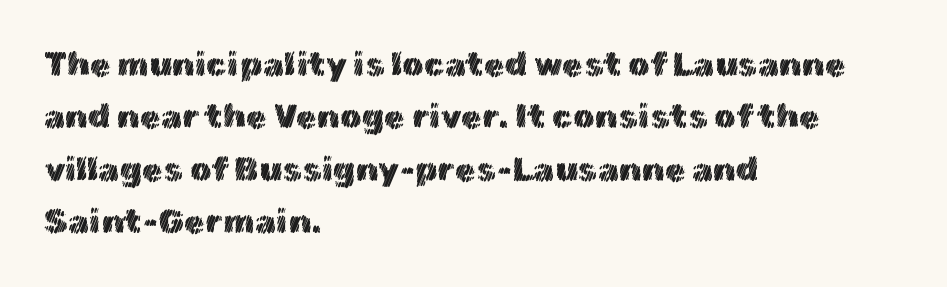
The image shows 34 px text type, upright; set left-aligned, normal line spacing (1.54x), normal letter spacing, not underlined; a medium x-height.
